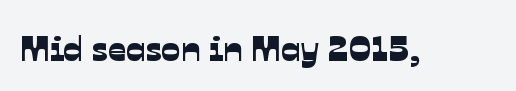
The image shows 36 px sans-serif type; set normal letter spacing, not underlined; low stroke contrast and a medium x-height.
